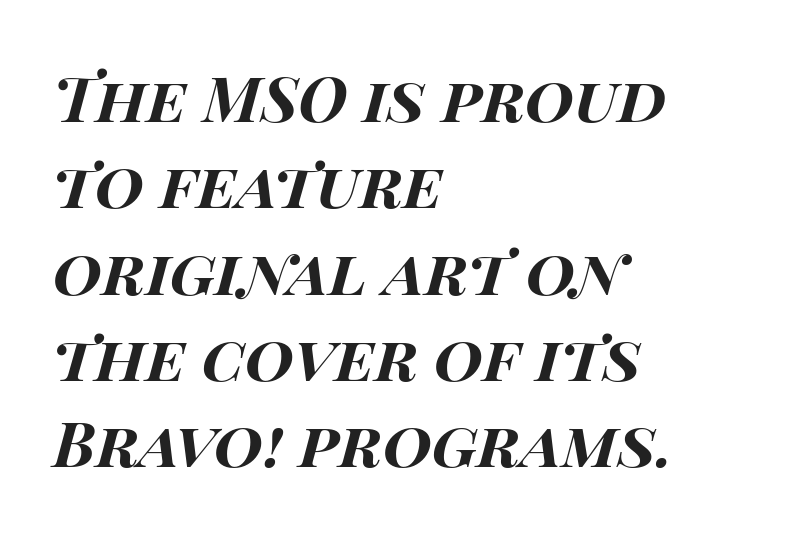
Q: Is the text bold? A: Yes.
Q: Is the text italic (slanted)? A: Yes, it leans right by about 14 degrees.
Q: Is the text underlined? A: No.
Q: How is the paragraph aligned? A: Left-aligned.
Q: Is the spacing between letters normal or unusually wide? A: Normal.
Q: Is the spacing between lines tight, normal or loose? A: Normal.
Q: Width (condensed, normal, or wide)? A: Wide.
Q: Stroke contrast? A: High.
Q: x-height? A: Large.
Q: Monospaced? A: No.
